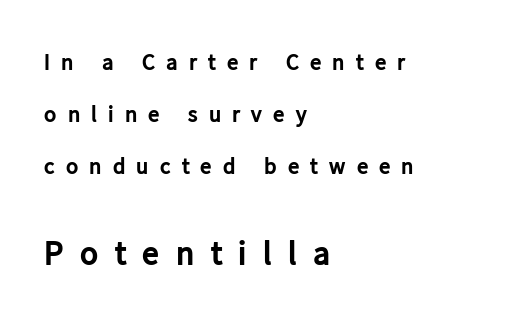
Q: Is the text bold? A: Yes.
Q: Is the text italic (slanted)? A: No, it is upright.
Q: Is the typeface a serif or a sans-serif typeface? A: Sans-serif.
Q: Is the text underlined? A: No.
Q: How is the paragraph aligned? A: Left-aligned.
Q: Is the spacing between letters normal or unusually wide? A: Unusually wide.
Q: Is the spacing between lines tight, normal or loose? A: Loose.
Q: Which block of text is set in a larger size, the first (top) or the second (bottom)? A: The second (bottom) one.
Q: Width (condensed, normal, or wide)? A: Normal.
Q: Stroke contrast? A: Low.
Q: x-height? A: Medium.
Q: Monospaced? A: No.
